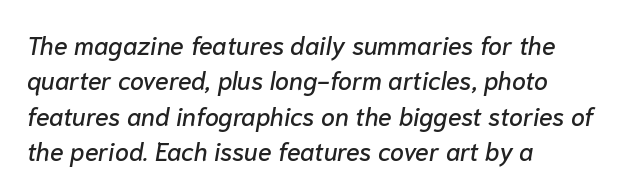
The lines in this sample share a left origin and differ only in where they stop. Spacing between characters is what you'd get straight out of the box. Is the type slanted? Yes — the strokes lean at a clear angle. A typesetter would call this leading conventional body-copy spacing.
